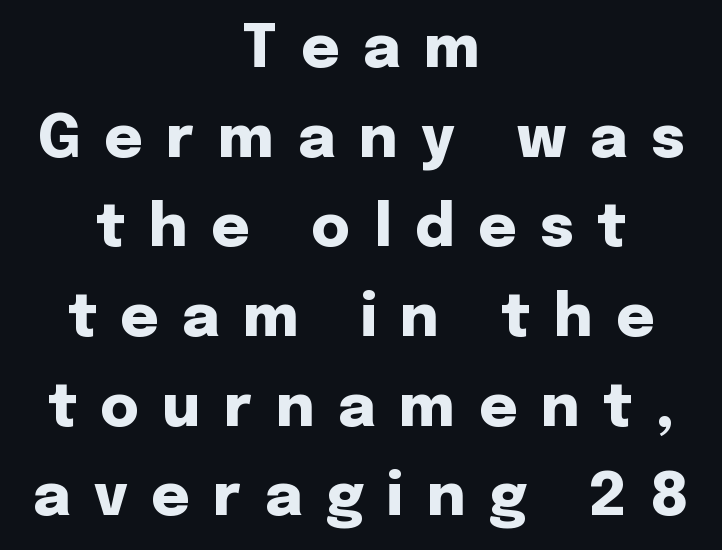
Q: Is the text bold? A: Yes.
Q: Is the text italic (slanted)? A: No, it is upright.
Q: Is the typeface a serif or a sans-serif typeface? A: Sans-serif.
Q: Is the text underlined? A: No.
Q: How is the paragraph aligned? A: Centered.
Q: Is the spacing between letters normal or unusually wide? A: Unusually wide.
Q: Is the spacing between lines tight, normal or loose? A: Normal.
Q: Width (condensed, normal, or wide)? A: Normal.
Q: Stroke contrast? A: Low.
Q: x-height? A: Medium.
Q: Monospaced? A: No.
